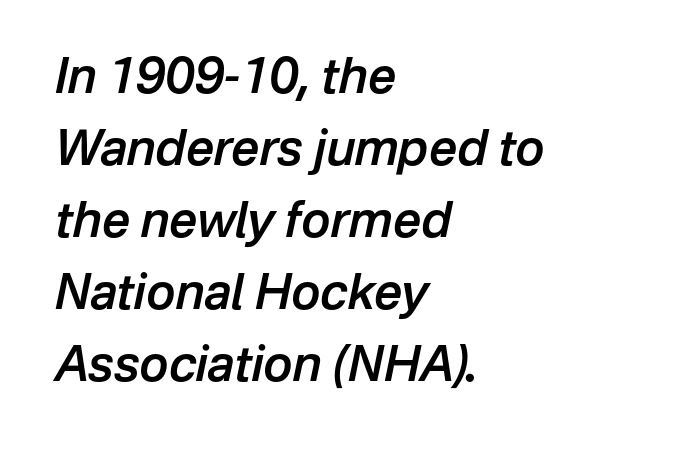
The image shows 49 px semibold type, italic (leaning right); set left-aligned, normal line spacing (1.47x), normal letter spacing, not underlined; low stroke contrast and a medium x-height.
